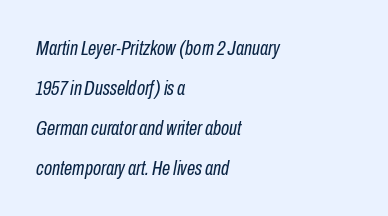
{"italic": "yes", "lean": "right", "slant_degrees": 10, "bold": "no", "underline": "no", "align": "left", "line_spacing": "loose", "line_spacing_ratio": 1.9, "letter_spacing": "normal", "letter_spacing_em": 0.0, "glyph_px": 21}
